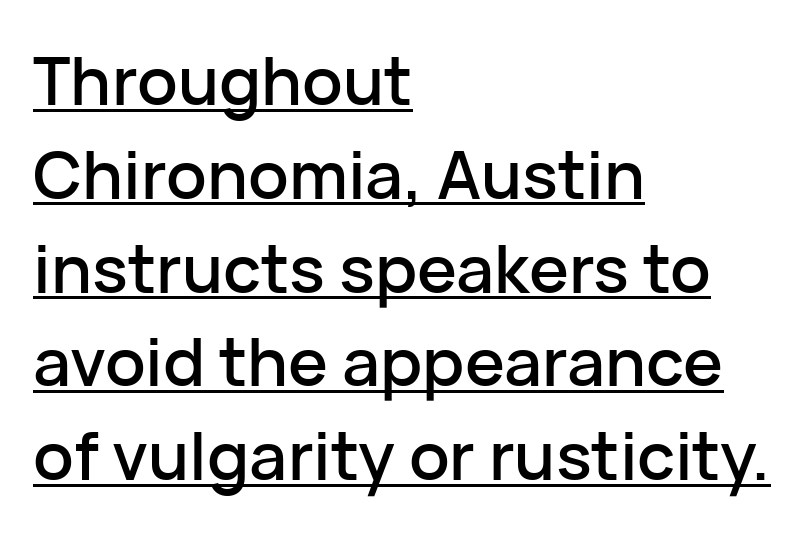
{"serif": "no", "italic": "no", "width": "normal", "stroke_contrast": "low", "x_height": "medium", "monospaced": "no", "underline": "yes", "align": "left", "line_spacing": "normal", "line_spacing_ratio": 1.4, "letter_spacing": "normal", "letter_spacing_em": 0.0, "glyph_px": 67}
